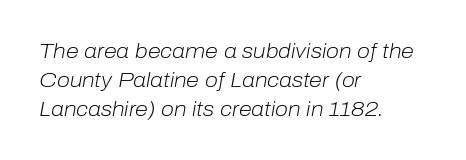
Line starts are locked; line ends wander. Standard letterfit; no display-style spreading of the glyphs. A typesetter would mark this as italic. The face looks like a standard text weight, possibly lighter.
